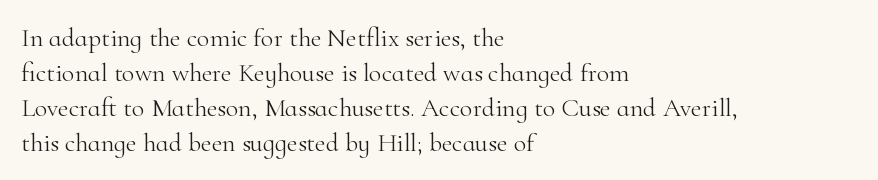
{"italic": "no", "bold": "no", "underline": "no", "align": "left", "line_spacing": "normal", "line_spacing_ratio": 1.34, "letter_spacing": "normal", "letter_spacing_em": 0.0, "glyph_px": 26}
